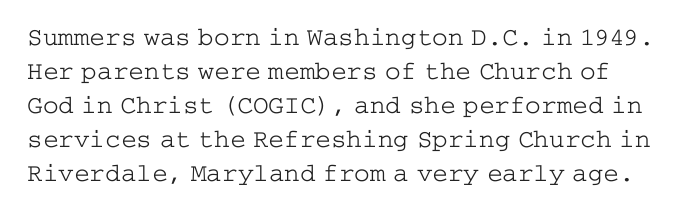
The baseline area is clear. Each new line begins a customary step beneath the previous one. These lines were composed using upright roman letters. Weight: not bold — regular or lighter.
